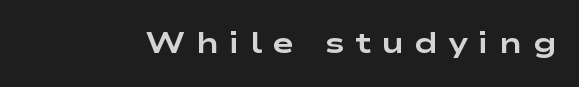
Q: Is the text bold? A: Yes.
Q: Is the text italic (slanted)? A: No, it is upright.
Q: Is the typeface a serif or a sans-serif typeface? A: Sans-serif.
Q: Is the text underlined? A: No.
Q: Is the spacing between letters normal or unusually wide? A: Unusually wide.
Q: Width (condensed, normal, or wide)? A: Wide.
Q: Stroke contrast? A: Low.
Q: x-height? A: Medium.
Q: Monospaced? A: No.
